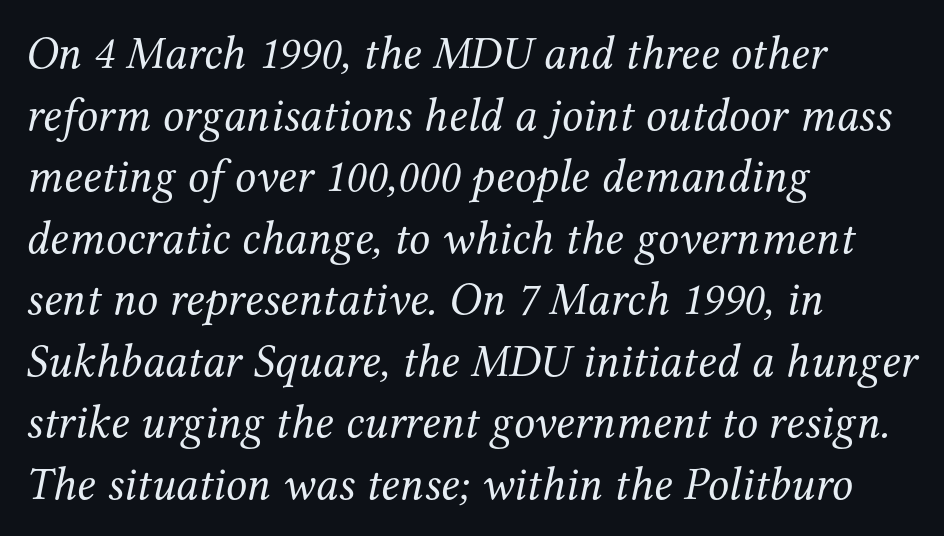
{"serif": "yes", "italic": "yes", "lean": "right", "slant_degrees": 12, "bold": "no", "weight": "regular", "width": "normal", "stroke_contrast": "medium", "x_height": "medium", "monospaced": "no", "underline": "no", "align": "left", "line_spacing": "normal", "line_spacing_ratio": 1.31, "letter_spacing": "normal", "letter_spacing_em": 0.0, "glyph_px": 47}
